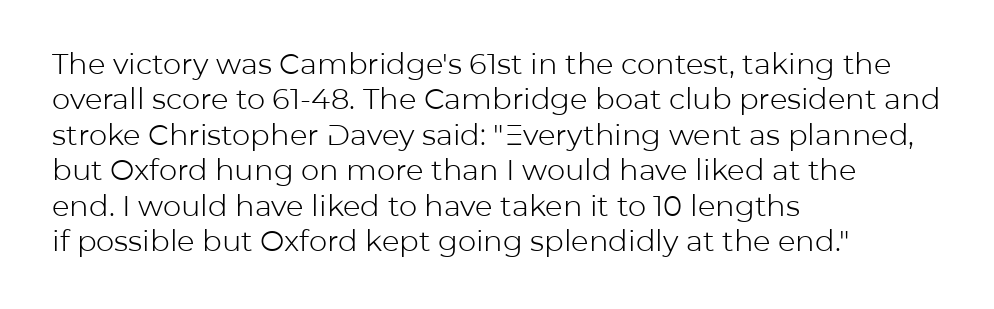
The rag falls on the right side of this text block. The passage shown is typeset with a sans-serif family. Do the letters lean? They stand straight. The gap between lines stays unmarked. Is this a fixed-width face? No — the glyphs have proportional, varying widths.
